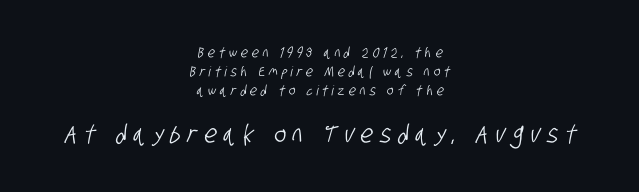
Someone cranked the tracking dial way up on this one. Horizontal alignment here is central, giving a formal, balanced look. The passage shown stacks its lines at a standard gap. The face used here appears at its bigger size in the lower chunk.
